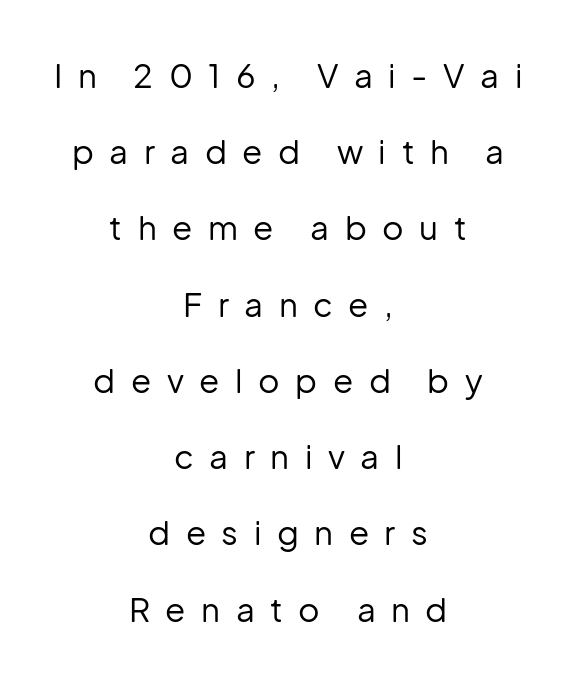
Classification — sans serif. Here the designer chose a conventional face with non-uniform glyph widths. Do the letters lean? They stand straight. The rendering inserts visible extra space after every character. No heavy texture on the line: the type isn't bold.
